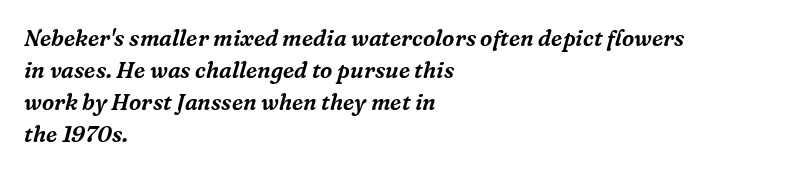
{"italic": "yes", "lean": "right", "slant_degrees": 16, "underline": "no", "align": "left", "line_spacing": "normal", "line_spacing_ratio": 1.45, "letter_spacing": "normal", "letter_spacing_em": 0.0, "glyph_px": 22}
